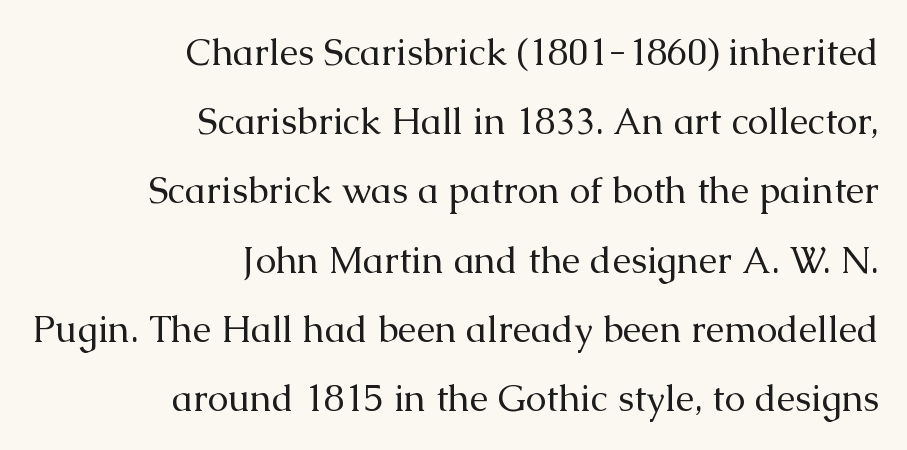
Q: Is the text bold? A: No.
Q: Is the text italic (slanted)? A: No, it is upright.
Q: Is the typeface a serif or a sans-serif typeface? A: Serif.
Q: Is the text underlined? A: No.
Q: How is the paragraph aligned? A: Right-aligned.
Q: Is the spacing between letters normal or unusually wide? A: Normal.
Q: Width (condensed, normal, or wide)? A: Normal.
Q: Stroke contrast? A: Medium.
Q: x-height? A: Medium.
Q: Monospaced? A: No.
